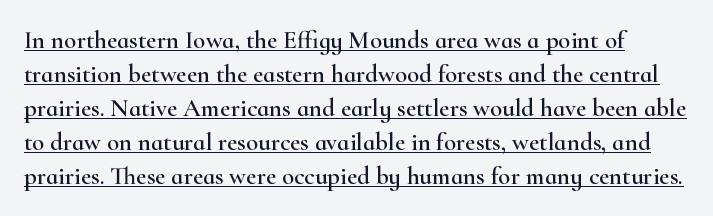
A typesetter would call this zero additional tracking. Emphasis is given by a line drawn under the lettering. Whoever set this chose a conventional vertical rhythm. Notice how the stems are strictly vertical — no italics here.
